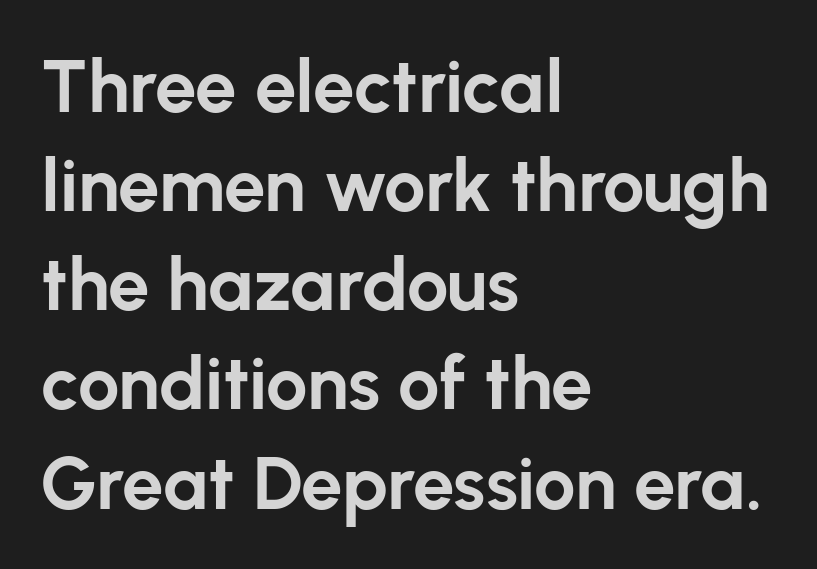
Q: Is the text bold? A: Yes.
Q: Is the text italic (slanted)? A: No, it is upright.
Q: Is the typeface a serif or a sans-serif typeface? A: Sans-serif.
Q: Is the text underlined? A: No.
Q: How is the paragraph aligned? A: Left-aligned.
Q: Is the spacing between letters normal or unusually wide? A: Normal.
Q: Is the spacing between lines tight, normal or loose? A: Normal.
Q: Width (condensed, normal, or wide)? A: Normal.
Q: Stroke contrast? A: Low.
Q: x-height? A: Medium.
Q: Monospaced? A: No.
